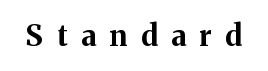
Q: Is the text bold? A: Yes.
Q: Is the text italic (slanted)? A: No, it is upright.
Q: Is the typeface a serif or a sans-serif typeface? A: Serif.
Q: Is the text underlined? A: No.
Q: Is the spacing between letters normal or unusually wide? A: Unusually wide.
Q: Width (condensed, normal, or wide)? A: Normal.
Q: Stroke contrast? A: Medium.
Q: x-height? A: Medium.
Q: Monospaced? A: No.
